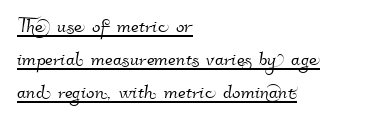
Q: Is the text underlined? A: Yes.
Q: How is the paragraph aligned? A: Left-aligned.
Q: Is the spacing between letters normal or unusually wide? A: Normal.
Q: Is the spacing between lines tight, normal or loose? A: Normal.
